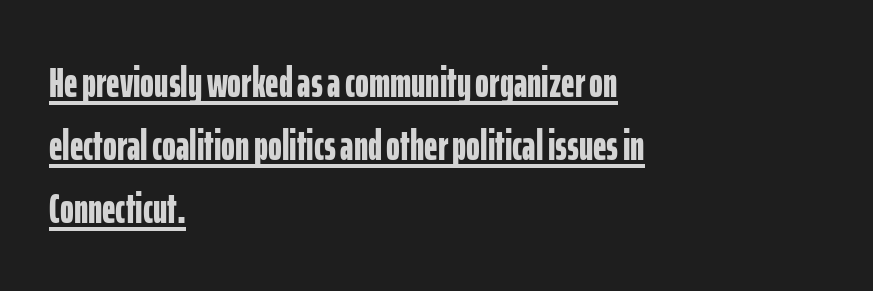
The image shows 42 px bold, condensed sans-serif type, upright; set left-aligned, normal line spacing (1.5x), normal letter spacing, underlined; low stroke contrast and a medium x-height.
